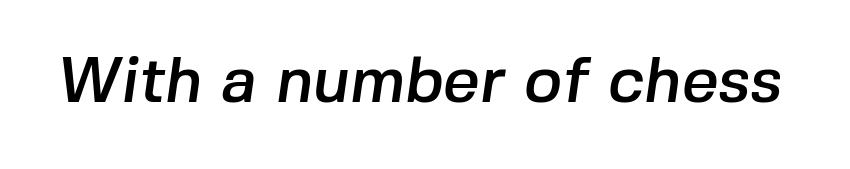
Do the characters align in a grid? No, the font is proportional. Words float on clear page, feet unadorned. The glyphs in this specimen are sans serif. Tracking here is standard; glyphs follow each other at the usual distance.
